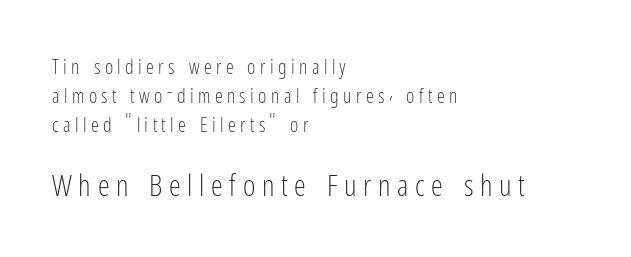
Q: Is the text bold? A: No.
Q: Is the text italic (slanted)? A: No, it is upright.
Q: Is the typeface a serif or a sans-serif typeface? A: Sans-serif.
Q: Is the text underlined? A: No.
Q: How is the paragraph aligned? A: Left-aligned.
Q: Is the spacing between letters normal or unusually wide? A: Unusually wide.
Q: Is the spacing between lines tight, normal or loose? A: Normal.
Q: Which block of text is set in a larger size, the first (top) or the second (bottom)? A: The second (bottom) one.
Q: Width (condensed, normal, or wide)? A: Condensed.
Q: Stroke contrast? A: Low.
Q: x-height? A: Medium.
Q: Monospaced? A: No.
